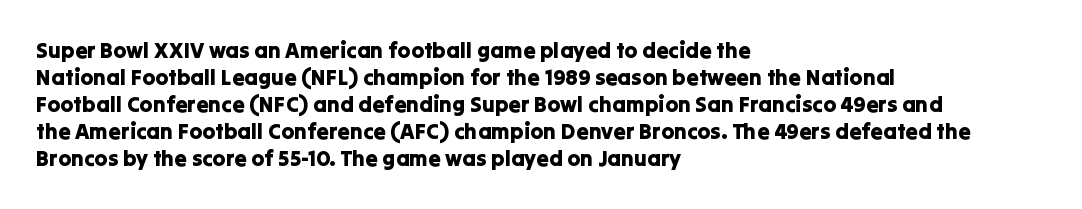
The horizontal fit of the characters is conventional and even. The typesetter chose a ragged-right arrangement here. Upright lettering throughout. The specimen omits any rule beneath the text block's lines.
